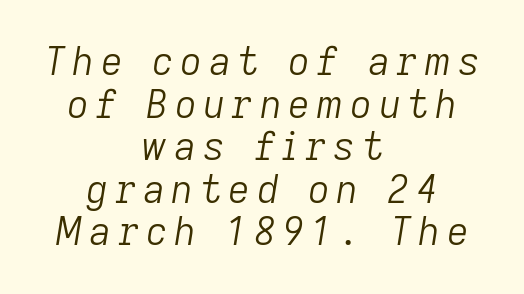
The image shows 38 px light type, italic (leaning right); set centered, tight line spacing (1.12x), not underlined; low stroke contrast and a medium x-height.
